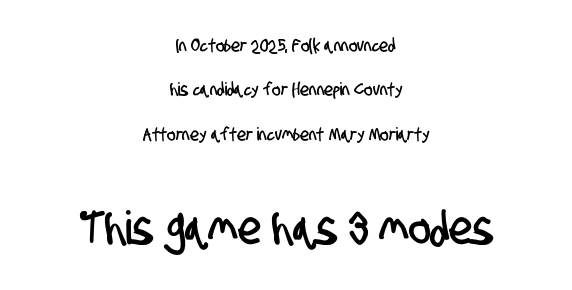
The passage shown is not underscored anywhere. There is no visible air inserted between adjacent glyphs. Each letter's strokes conclude bluntly, with no projecting serifs. You could not count columns in this text — the font is proportionally spaced. Caption: upper text group reduced, lower text group enlarged. The rag falls on both sides of this text block equally.
